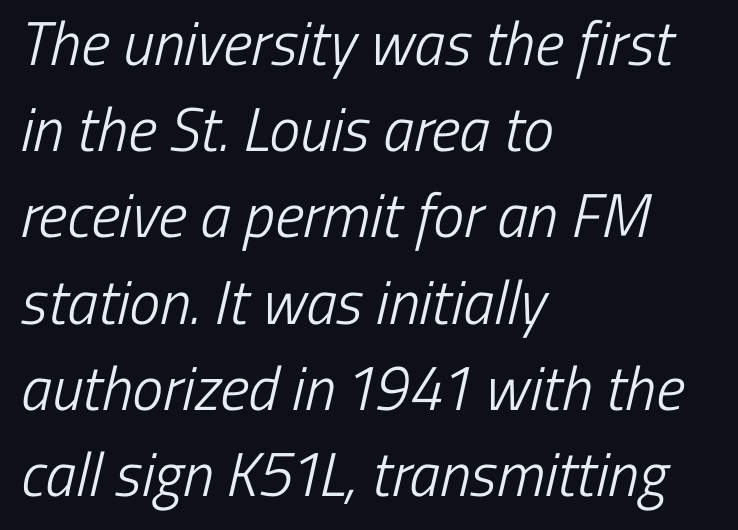
{"serif": "no", "bold": "no", "weight": "light", "width": "condensed", "stroke_contrast": "low", "x_height": "medium", "monospaced": "no", "underline": "no", "align": "left", "line_spacing": "normal", "line_spacing_ratio": 1.39, "letter_spacing": "normal", "letter_spacing_em": 0.0, "glyph_px": 62}
